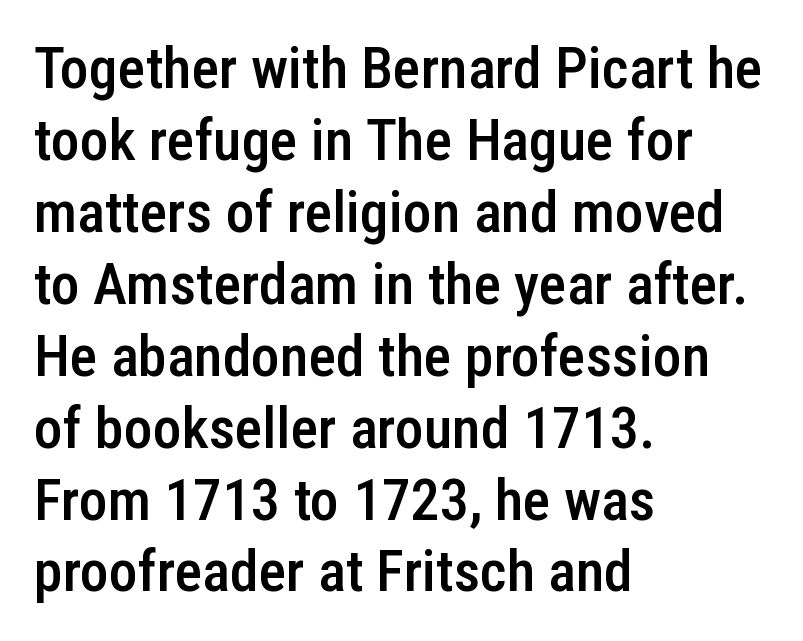
These words are printed semibold, heavier than regular yet not bold. Rule under the text: the space is simply empty. The font family rendered here belongs to the sans-serif group. This is roman type, the default non-slanted kind.
